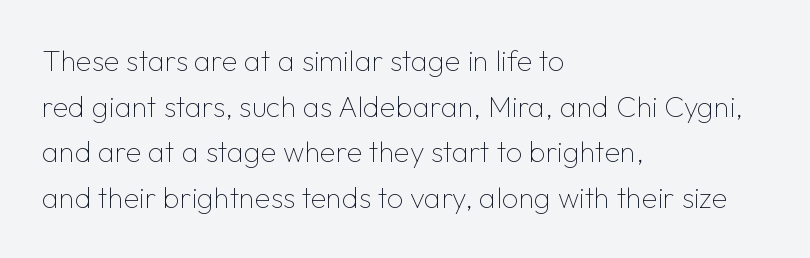
The image shows 29 px thin sans-serif type, upright; set left-aligned, normal line spacing (1.57x), normal letter spacing, not underlined; low stroke contrast and a medium x-height.
